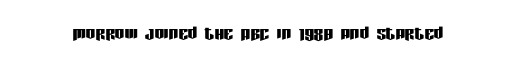
{"italic": "no", "underline": "no", "letter_spacing": "normal", "letter_spacing_em": 0.0, "glyph_px": 24}
